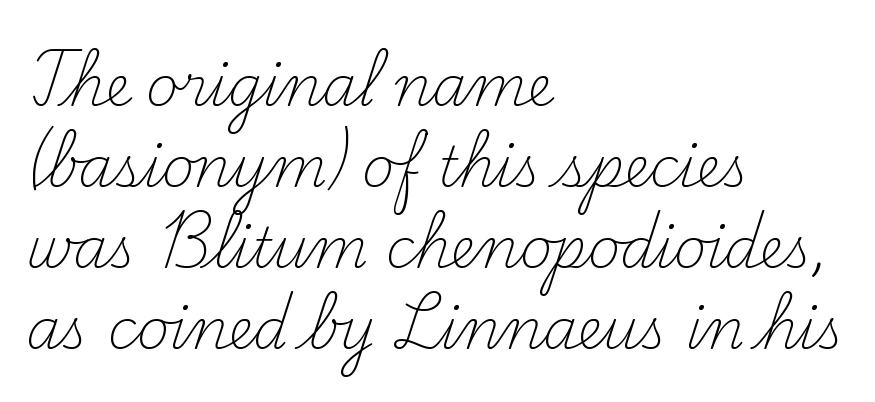
{"bold": "no", "weight": "light", "width": "normal", "stroke_contrast": "medium", "x_height": "small", "monospaced": "no", "underline": "no", "align": "left", "line_spacing": "normal", "line_spacing_ratio": 1.47, "letter_spacing": "normal", "letter_spacing_em": 0.0, "glyph_px": 55}
